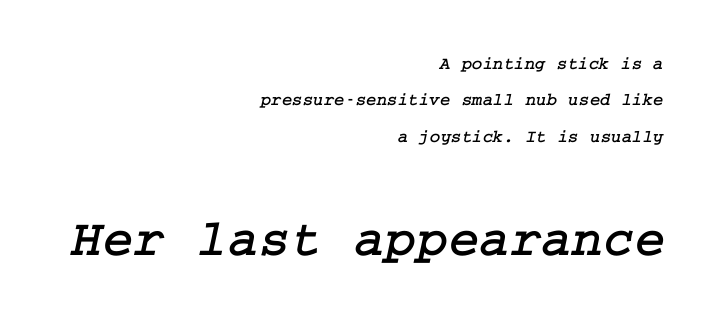
The image shows 53 px serif type; set right-aligned, loose line spacing (2.02x), normal letter spacing, not underlined; the second (bottom) block is 2.94x larger; low stroke contrast and a medium x-height.
